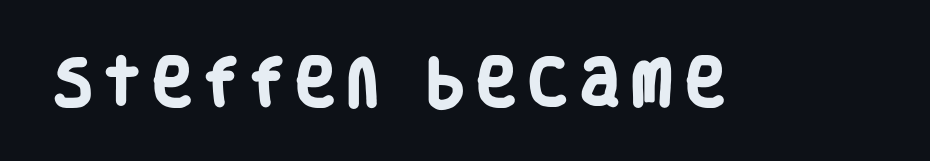
{"serif": "no", "bold": "yes", "weight": "heavy", "width": "condensed", "stroke_contrast": "low", "x_height": "large", "monospaced": "no", "underline": "no", "letter_spacing": "wide", "letter_spacing_em": 0.26, "glyph_px": 52}
